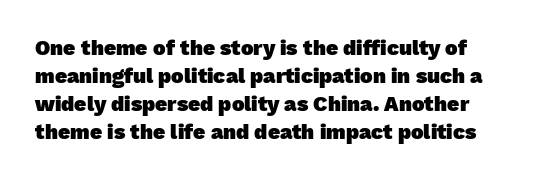
Q: Is the text bold? A: Yes.
Q: Is the text underlined? A: No.
Q: Is the spacing between letters normal or unusually wide? A: Normal.
Q: Is the spacing between lines tight, normal or loose? A: Normal.
